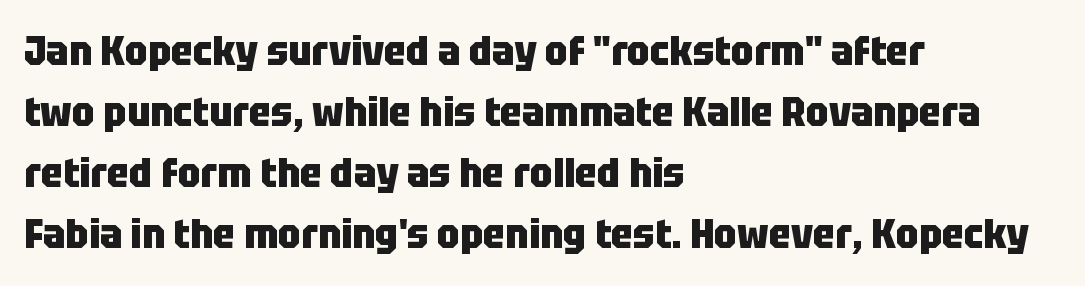
The image shows 41 px heavy, condensed sans-serif type, upright; set left-aligned, normal line spacing (1.49x), normal letter spacing, not underlined; low stroke contrast and a large x-height.
